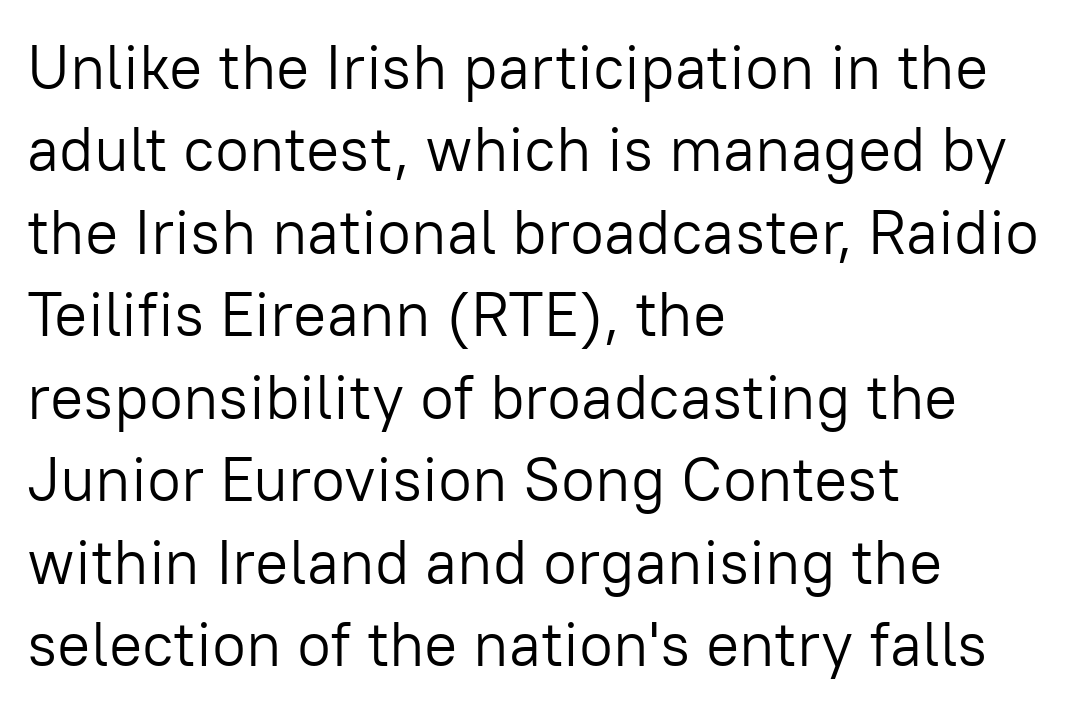
Is the block centered? No — it sits flush against the left margin. Style check: upright. Observe the absence of serifs on each vertical stroke in this sample. Students, note that the glyphs here touch the page at normal intervals.
